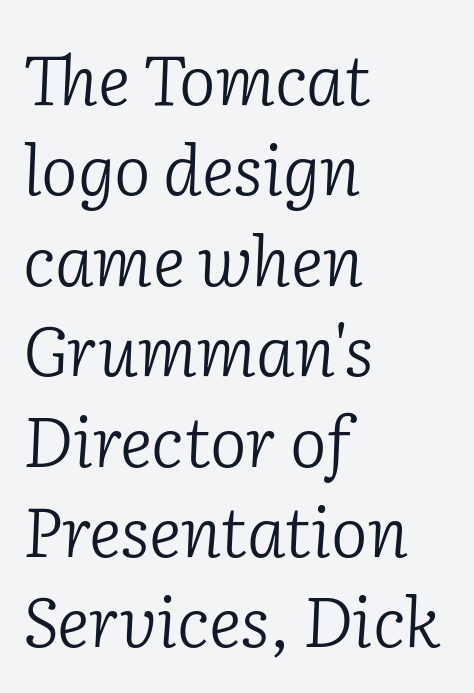
Q: Is the text bold? A: No.
Q: Is the text italic (slanted)? A: Yes, it leans right by about 2 degrees.
Q: Is the typeface a serif or a sans-serif typeface? A: Serif.
Q: Is the text underlined? A: No.
Q: How is the paragraph aligned? A: Left-aligned.
Q: Is the spacing between letters normal or unusually wide? A: Normal.
Q: Is the spacing between lines tight, normal or loose? A: Normal.
Q: Width (condensed, normal, or wide)? A: Normal.
Q: Stroke contrast? A: Low.
Q: x-height? A: Medium.
Q: Monospaced? A: No.
